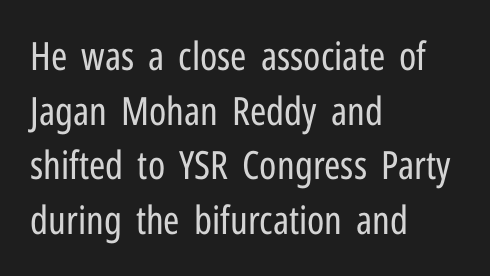
No extra ink here — the face is not bold. The passage shown is not underscored anywhere. This is roman type, the default non-slanted kind. Tracking value appears to be zero — textbook default spacing. Teacher's note: observe the even left margin — that is flush-left alignment. Think of a printed novel: that variable character pitch is what you see here.
